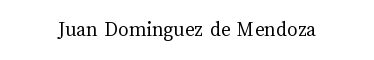
The passage shown is not underscored anywhere. The font's upright variant was chosen for this text. Stems here are at most as thick as an everyday book face. Observe the ordinary spacing: letters are neighbours, not strangers.
